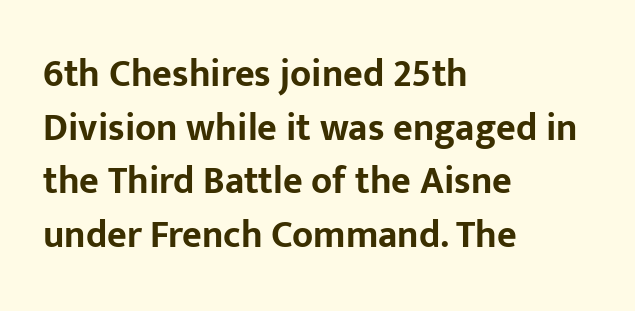
The image shows 38 px bold sans-serif type, upright; set left-aligned, normal line spacing (1.41x), normal letter spacing, not underlined; low stroke contrast and a medium x-height.
